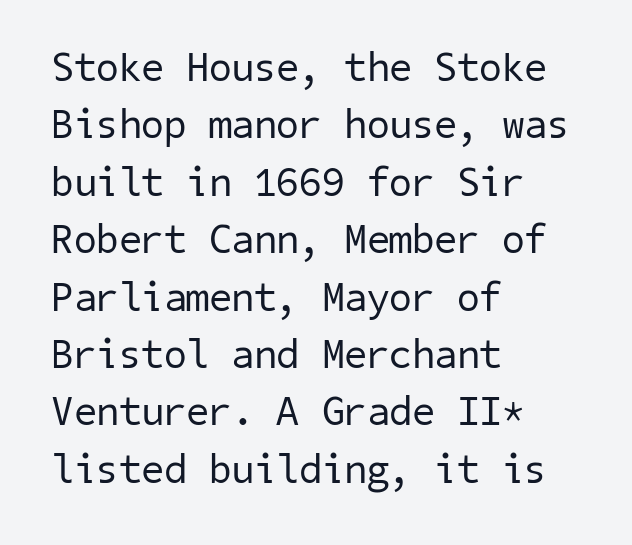
The image shows 41 px regular-weight sans-serif type; set left-aligned, normal line spacing (1.4x), normal letter spacing, not underlined; low stroke contrast and a medium x-height.
